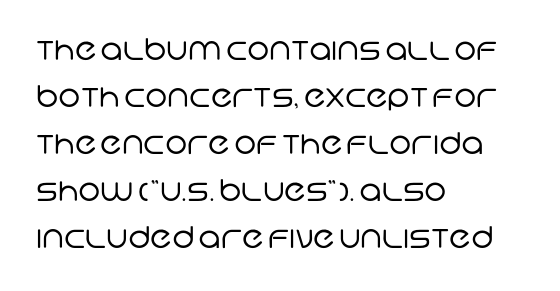
Q: Is the text bold? A: No.
Q: Is the typeface a serif or a sans-serif typeface? A: Sans-serif.
Q: Is the text underlined? A: No.
Q: How is the paragraph aligned? A: Left-aligned.
Q: Is the spacing between letters normal or unusually wide? A: Normal.
Q: Is the spacing between lines tight, normal or loose? A: Normal.
Q: Width (condensed, normal, or wide)? A: Normal.
Q: Stroke contrast? A: Low.
Q: x-height? A: Large.
Q: Monospaced? A: No.
